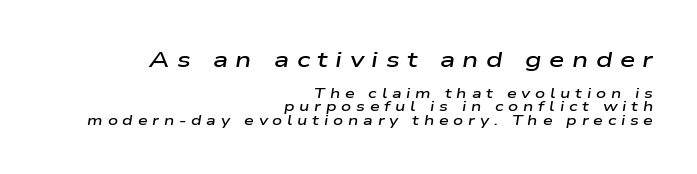
The image shows 22 px text type, italic (leaning right); set right-aligned, tight line spacing (0.96x), unusually wide letter spacing (+0.34 em), not underlined; the first (top) block is 1.57x larger.
